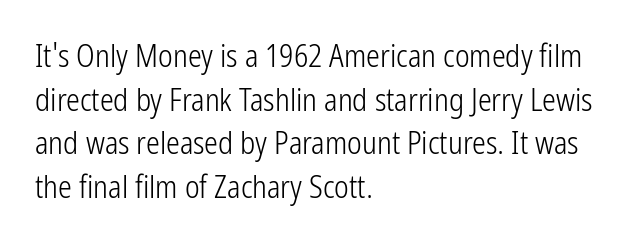
The image shows 31 px light, condensed sans-serif type, upright; set left-aligned, normal line spacing (1.41x), normal letter spacing, not underlined; low stroke contrast and a medium x-height.
